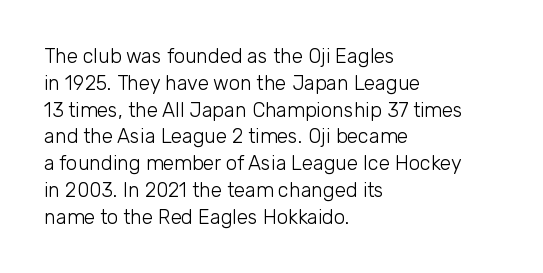
Unlike italic type, these characters show no tilt at all. Honestly, there is no underline to notice here at all. The ragged edge is on the right, which tells us the setting is flush left. Tracking here is standard; glyphs follow each other at the usual distance.
